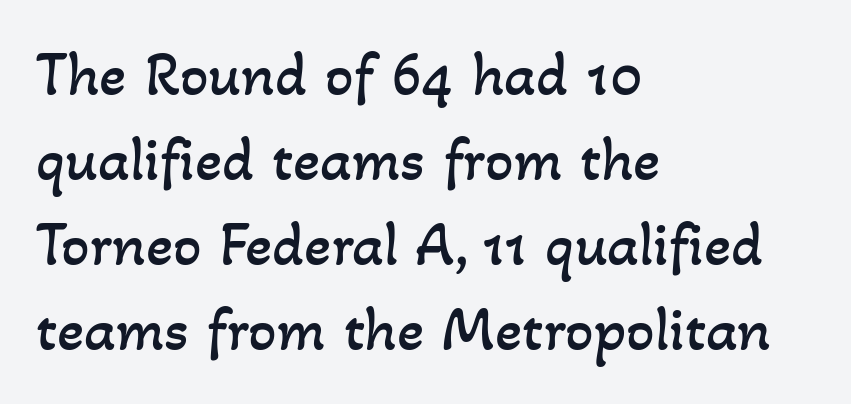
Honestly, the row spacing looks completely unremarkable. Weight: in the light-to-regular range. Character widths vary here, with narrow letters taking less room than wide ones. Compared with typical body copy, the letter spacing here is the same. Just letters on the line, the space beneath them empty.
